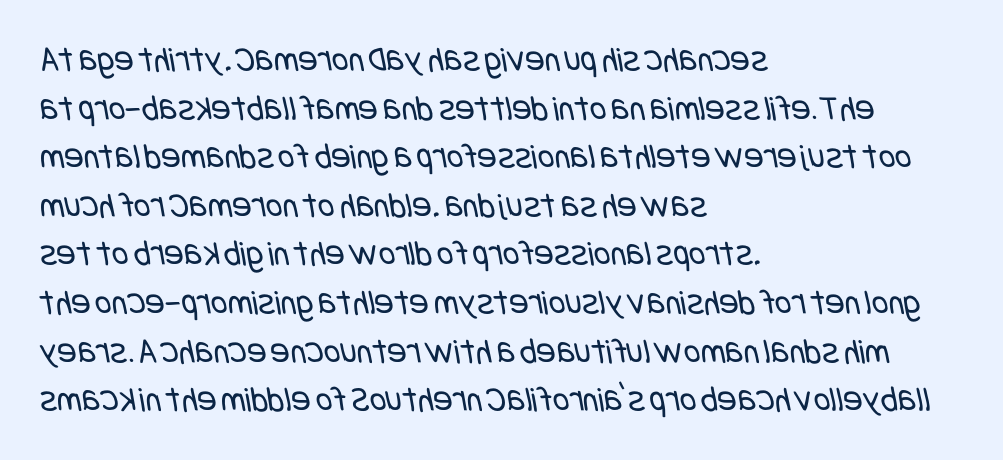
Q: Is the text bold? A: No.
Q: Is the typeface a serif or a sans-serif typeface? A: Sans-serif.
Q: Is the text underlined? A: No.
Q: How is the paragraph aligned? A: Left-aligned.
Q: Is the spacing between letters normal or unusually wide? A: Normal.
Q: Is the spacing between lines tight, normal or loose? A: Normal.
Q: Width (condensed, normal, or wide)? A: Condensed.
Q: Stroke contrast? A: Low.
Q: x-height? A: Large.
